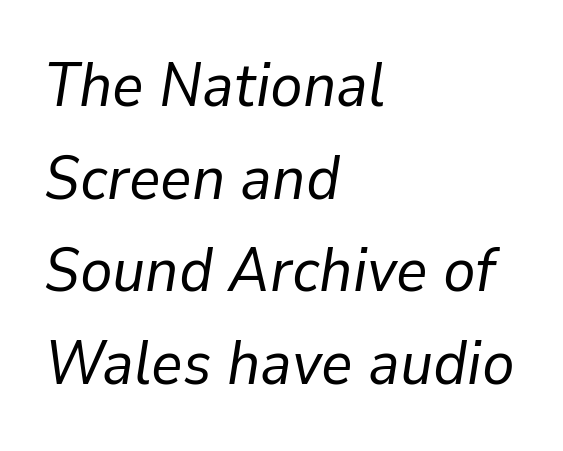
Characters are canted at an angle relative to the baseline's perpendicular. The rag falls on the right side of this text block. The space directly below the letters is spotless. The rendering keeps characters at their native spacing. Stems here are at most as thick as an everyday book face.
